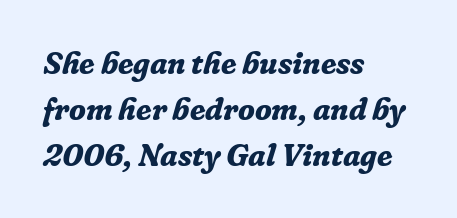
Q: Is the text bold? A: Yes.
Q: Is the text italic (slanted)? A: Yes, it leans right by about 16 degrees.
Q: Is the typeface a serif or a sans-serif typeface? A: Serif.
Q: Is the text underlined? A: No.
Q: How is the paragraph aligned? A: Left-aligned.
Q: Is the spacing between letters normal or unusually wide? A: Normal.
Q: Is the spacing between lines tight, normal or loose? A: Normal.
Q: Width (condensed, normal, or wide)? A: Normal.
Q: Stroke contrast? A: Low.
Q: x-height? A: Medium.
Q: Monospaced? A: No.
